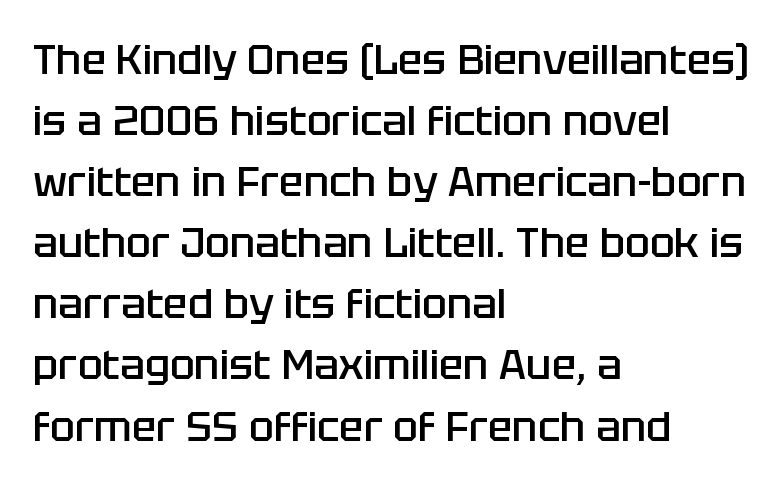
The rendering uses natural spacing where letterforms have individual widths. Every stem runs plumb, perpendicular to the baseline. Each new line begins a customary step beneath the previous one. Letterform terminals end flat and unadorned throughout the passage. Letter spacing: default.
